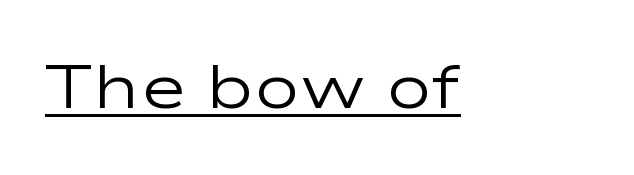
{"serif": "no", "italic": "no", "bold": "no", "weight": "regular", "width": "wide", "stroke_contrast": "low", "x_height": "medium", "monospaced": "no", "underline": "yes", "letter_spacing": "normal", "letter_spacing_em": 0.0, "glyph_px": 62}
